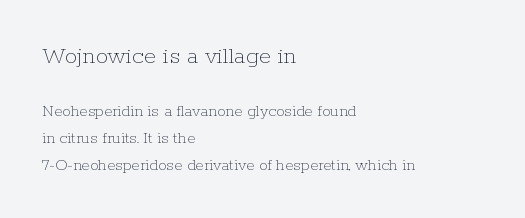
{"italic": "no", "bold": "no", "underline": "no", "align": "left", "line_spacing": "normal", "line_spacing_ratio": 1.59, "letter_spacing": "normal", "letter_spacing_em": 0.0, "larger_block": "first", "size_ratio": 1.47, "glyph_px": 25}
